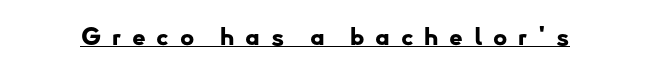
A typesetter would mark this as roman, not italic. Underlining? Definitely there. How are the letters spaced? Widely, with obvious added tracking. This is heavy type, rendered in bold.
